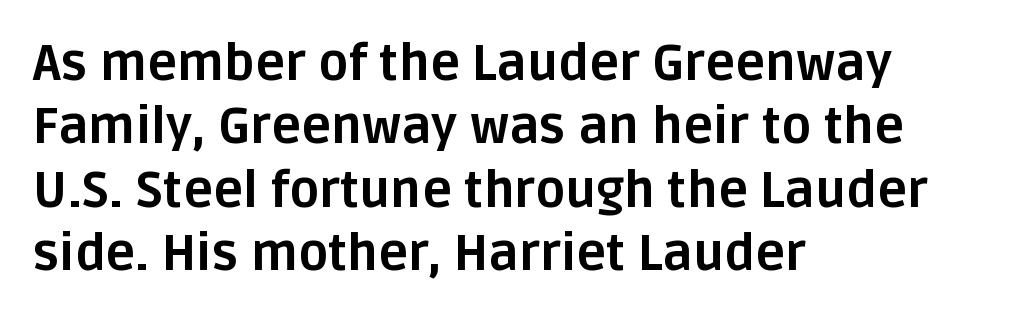
Q: Is the text bold? A: Yes.
Q: Is the text italic (slanted)? A: No, it is upright.
Q: Is the typeface a serif or a sans-serif typeface? A: Sans-serif.
Q: Is the text underlined? A: No.
Q: How is the paragraph aligned? A: Left-aligned.
Q: Is the spacing between letters normal or unusually wide? A: Normal.
Q: Is the spacing between lines tight, normal or loose? A: Normal.
Q: Width (condensed, normal, or wide)? A: Normal.
Q: Stroke contrast? A: Low.
Q: x-height? A: Large.
Q: Monospaced? A: No.
